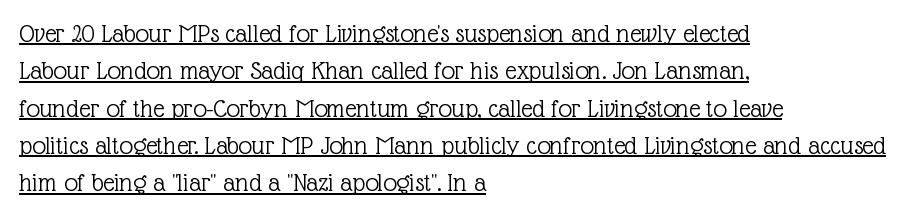
Emphasis is given by a line drawn under the lettering. If you drew a line through each stem, it would be perfectly vertical. Is this a heavy cut? Hardly; it is regular or lighter. The paragraph has a hard left edge and a soft right edge. Summary of vertical rhythm: regular, with standard interline spacing. Inter-character spacing is left at the font's built-in metrics.
